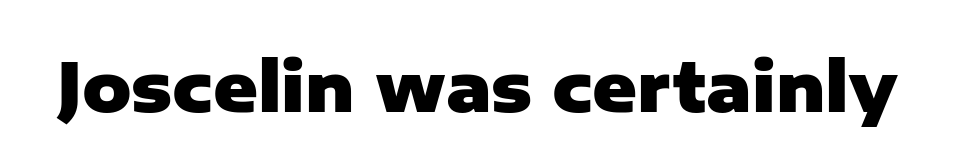
{"serif": "no", "italic": "no", "bold": "yes", "weight": "heavy", "width": "normal", "stroke_contrast": "low", "x_height": "medium", "monospaced": "no", "underline": "no", "letter_spacing": "normal", "letter_spacing_em": 0.0, "glyph_px": 68}
